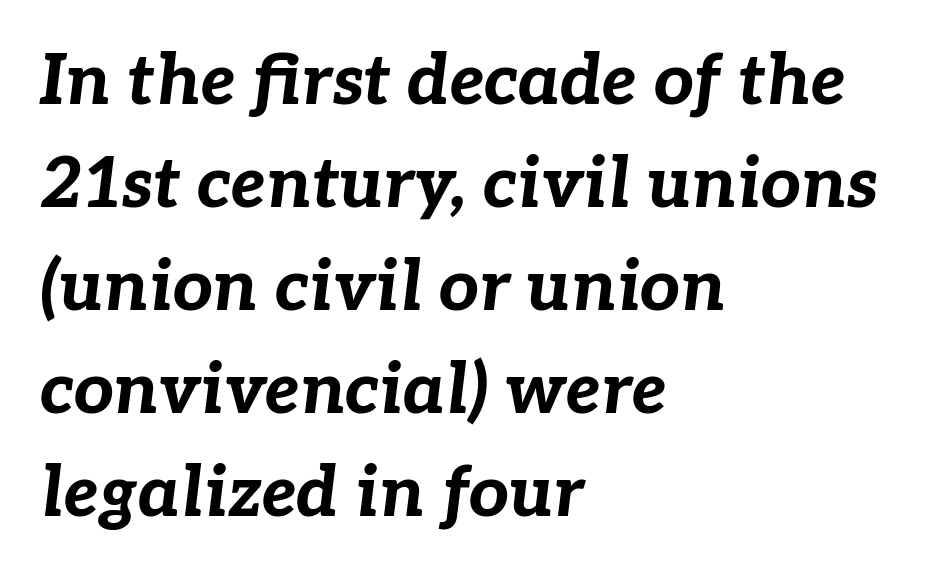
Q: Is the text bold? A: Yes.
Q: Is the text italic (slanted)? A: Yes, it leans right by about 7 degrees.
Q: Is the text underlined? A: No.
Q: How is the paragraph aligned? A: Left-aligned.
Q: Is the spacing between letters normal or unusually wide? A: Normal.
Q: Is the spacing between lines tight, normal or loose? A: Normal.
Q: Width (condensed, normal, or wide)? A: Normal.
Q: Stroke contrast? A: Low.
Q: x-height? A: Medium.
Q: Monospaced? A: No.
